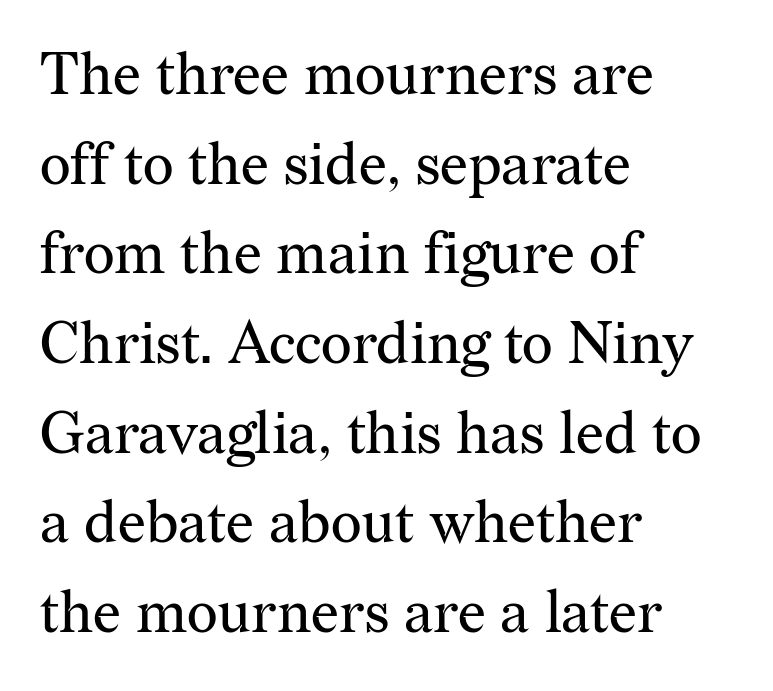
The image shows 59 px regular-weight serif type, upright; set left-aligned, normal line spacing (1.52x), normal letter spacing, not underlined; medium stroke contrast and a medium x-height.
